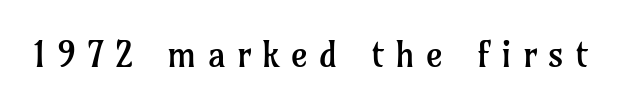
The image shows 36 px regular-weight serif type, upright; set unusually wide letter spacing (+0.31 em), not underlined; low stroke contrast and a medium x-height.
